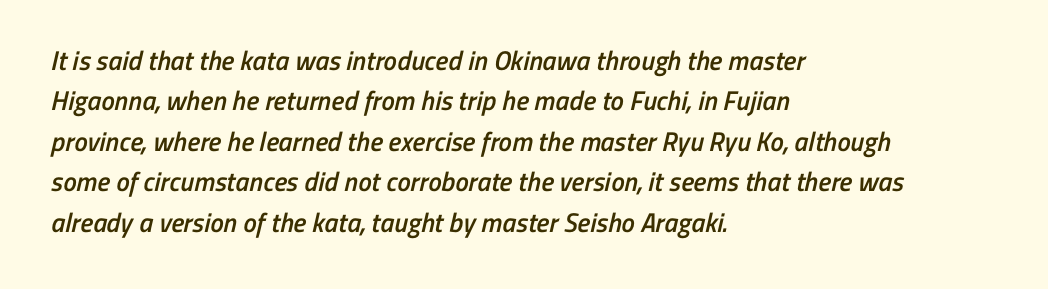
Q: Is the text bold? A: Semi-bold.
Q: Is the text underlined? A: No.
Q: How is the paragraph aligned? A: Left-aligned.
Q: Is the spacing between letters normal or unusually wide? A: Normal.
Q: Is the spacing between lines tight, normal or loose? A: Normal.
